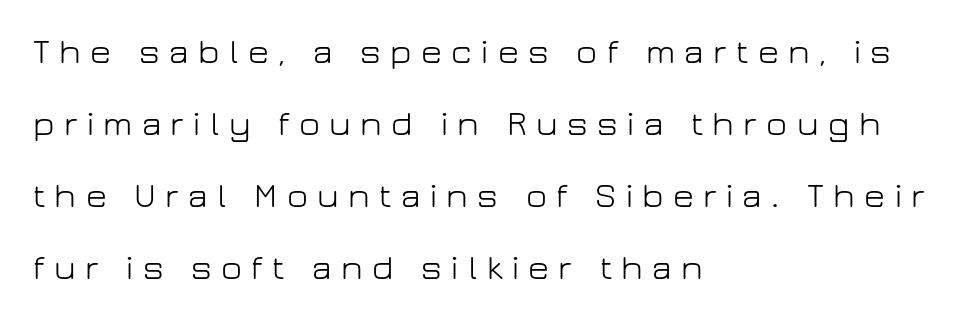
Stroke thickness stays within the range of a standard reading face or lighter. Is this a sans? Yes — the strokes have no serifs. The line texture is sparse and dotted thanks to wide tracking. Compared with typical paragraphs, the rows here are farther apart. Looks like regular typesetting: each glyph gets only the width it needs.
